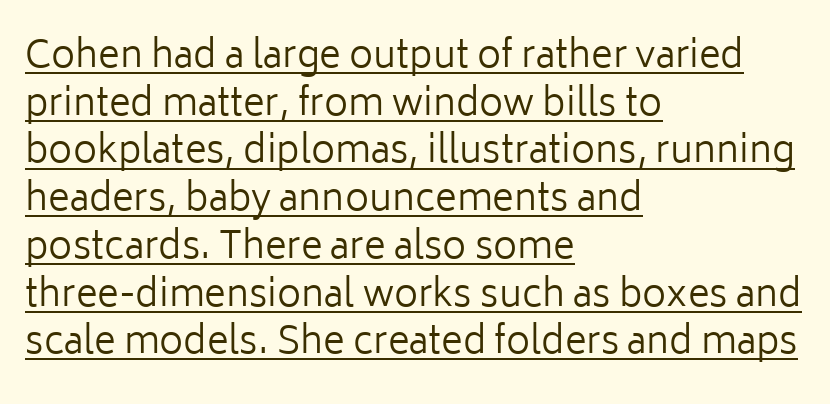
The image shows 37 px regular-weight sans-serif type, upright; set left-aligned, normal line spacing (1.29x), normal letter spacing, underlined; low stroke contrast and a medium x-height.
